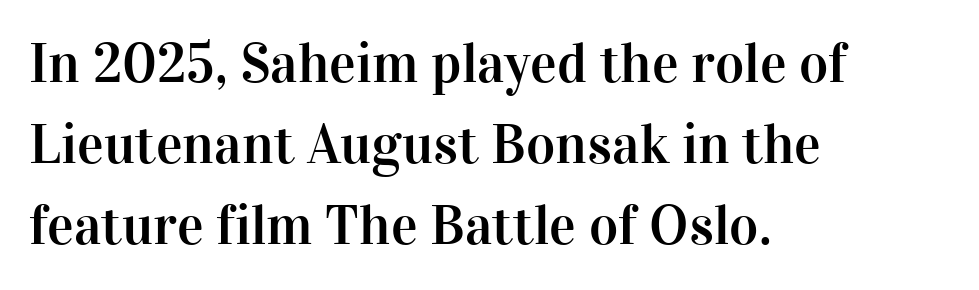
Upright lettering throughout. Nothing unusual about the tracking: characters are spaced as the font intends. The rendering anchors every line to the left-hand side. Regarding leading, the lines here are spaced in the standard way. Rule under the text: the space is simply empty. Letterform terminals end in serifs throughout the passage.
